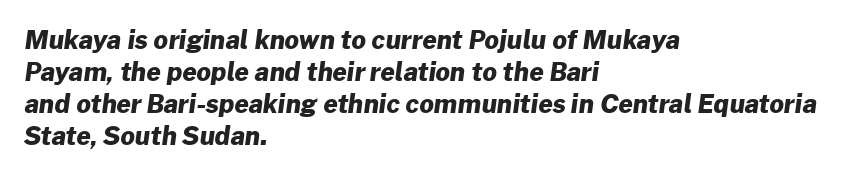
Q: Is the text bold? A: Yes.
Q: Is the text underlined? A: No.
Q: How is the paragraph aligned? A: Left-aligned.
Q: Is the spacing between letters normal or unusually wide? A: Normal.
Q: Is the spacing between lines tight, normal or loose? A: Normal.
